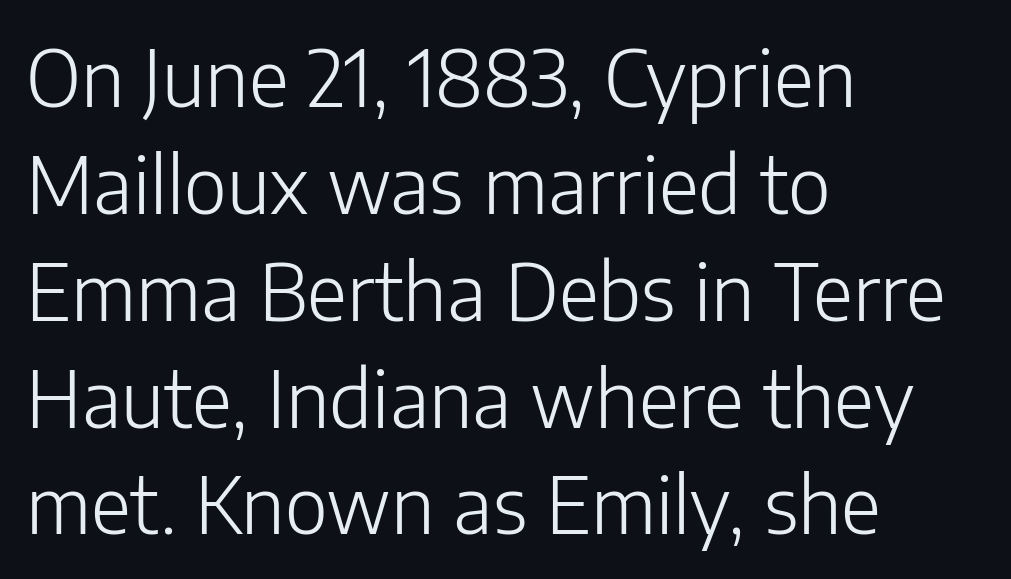
Q: Is the text bold? A: No.
Q: Is the text italic (slanted)? A: No, it is upright.
Q: Is the typeface a serif or a sans-serif typeface? A: Sans-serif.
Q: Is the text underlined? A: No.
Q: How is the paragraph aligned? A: Left-aligned.
Q: Is the spacing between letters normal or unusually wide? A: Normal.
Q: Is the spacing between lines tight, normal or loose? A: Normal.
Q: Width (condensed, normal, or wide)? A: Normal.
Q: Stroke contrast? A: Low.
Q: x-height? A: Medium.
Q: Monospaced? A: No.
